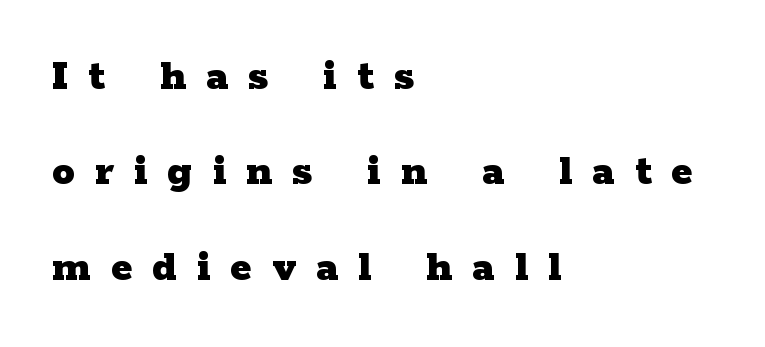
{"serif": "yes", "italic": "no", "bold": "yes", "weight": "heavy", "width": "wide", "stroke_contrast": "low", "x_height": "medium", "monospaced": "no", "underline": "no", "align": "left", "line_spacing": "loose", "line_spacing_ratio": 2.12, "letter_spacing": "wide", "letter_spacing_em": 0.45, "glyph_px": 45}
